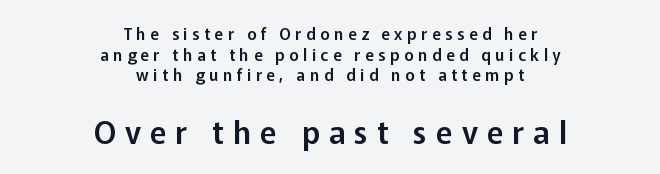
Q: Is the text italic (slanted)? A: No, it is upright.
Q: Is the typeface a serif or a sans-serif typeface? A: Sans-serif.
Q: Is the text underlined? A: No.
Q: How is the paragraph aligned? A: Centered.
Q: Is the spacing between letters normal or unusually wide? A: Unusually wide.
Q: Is the spacing between lines tight, normal or loose? A: Normal.
Q: Which block of text is set in a larger size, the first (top) or the second (bottom)? A: The second (bottom) one.
Q: Width (condensed, normal, or wide)? A: Normal.
Q: Stroke contrast? A: Low.
Q: x-height? A: Medium.
Q: Monospaced? A: No.
